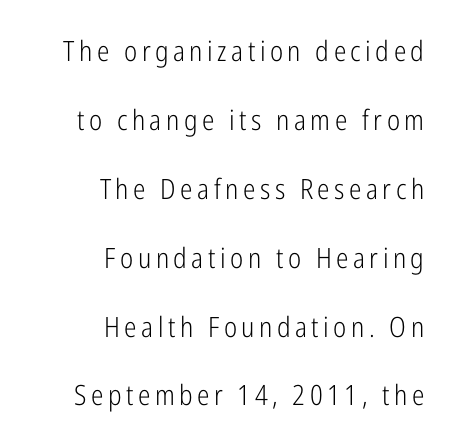
Q: Is the text bold? A: No.
Q: Is the text italic (slanted)? A: No, it is upright.
Q: Is the typeface a serif or a sans-serif typeface? A: Sans-serif.
Q: Is the text underlined? A: No.
Q: How is the paragraph aligned? A: Right-aligned.
Q: Is the spacing between lines tight, normal or loose? A: Loose.
Q: Width (condensed, normal, or wide)? A: Condensed.
Q: Stroke contrast? A: Low.
Q: x-height? A: Medium.
Q: Monospaced? A: No.
